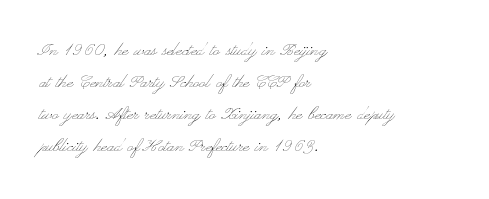
Is the block centered? No — it sits flush against the left margin. Honestly, the row spacing looks completely unremarkable. Check under the words: just untouched page. Nobody touched the tracking dial on this one.
